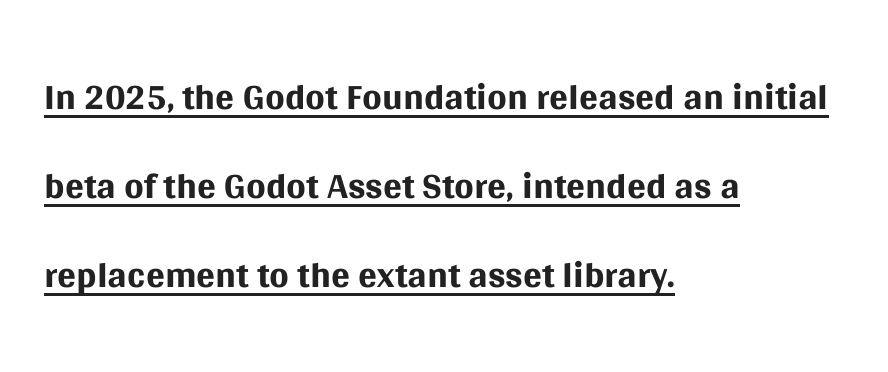
{"serif": "no", "italic": "no", "bold": "no", "weight": "regular", "width": "normal", "stroke_contrast": "medium", "x_height": "large", "monospaced": "no", "underline": "yes", "align": "left", "line_spacing": "normal", "line_spacing_ratio": 1.59, "letter_spacing": "normal", "letter_spacing_em": 0.0, "glyph_px": 56}
